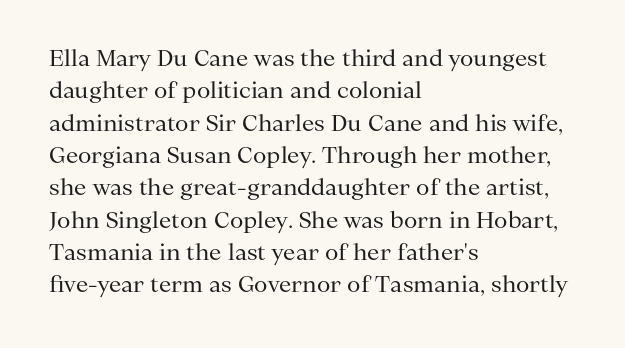
The image shows 22 px text type, upright; set left-aligned, normal line spacing (1.47x), normal letter spacing, not underlined.
